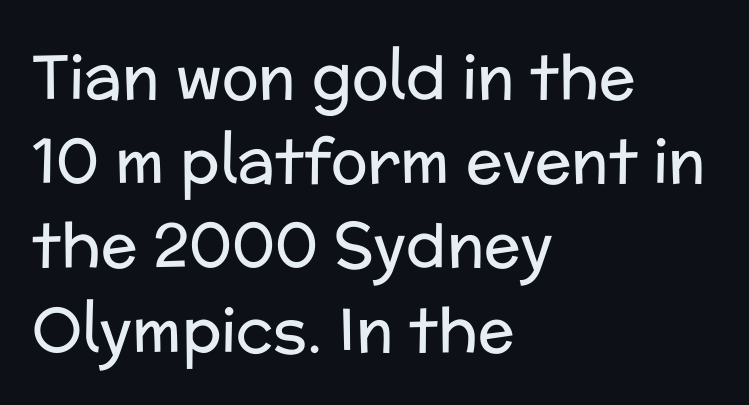
Posture: straight, roman, zero tilt. Is this a sans? Yes — the strokes have no serifs. The cut favours lightness, reaching ordinary text weight at its darkest. Underline: absent. Characters follow at the spacing the type designer built in. The line-height multiplier appears to be the usual default.
